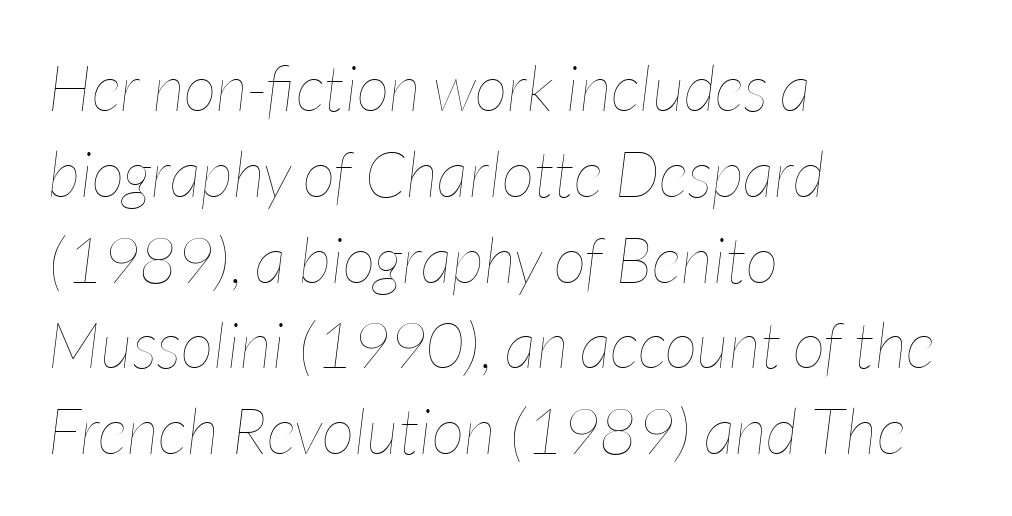
The image shows 64 px thin, condensed type, italic (leaning right); set left-aligned, normal line spacing (1.34x), normal letter spacing, not underlined; low stroke contrast and a medium x-height.
